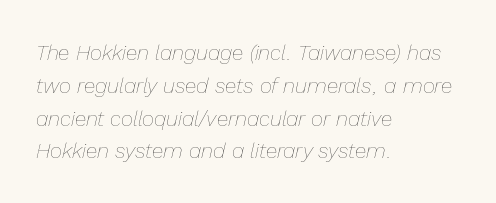
Q: Is the text bold? A: No.
Q: Is the text italic (slanted)? A: Yes, it leans right by about 13 degrees.
Q: Is the text underlined? A: No.
Q: How is the paragraph aligned? A: Left-aligned.
Q: Is the spacing between letters normal or unusually wide? A: Normal.
Q: Is the spacing between lines tight, normal or loose? A: Normal.
